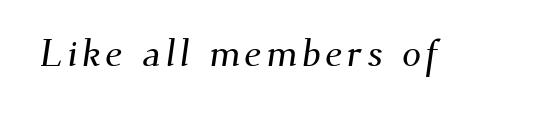
Q: Is the typeface a serif or a sans-serif typeface? A: Serif.
Q: Is the text underlined? A: No.
Q: Width (condensed, normal, or wide)? A: Normal.
Q: Stroke contrast? A: Medium.
Q: x-height? A: Small.
Q: Monospaced? A: No.
